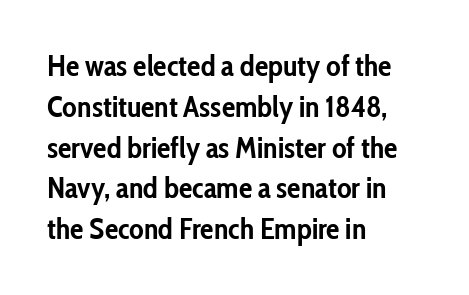
Q: Is the text bold? A: Yes.
Q: Is the text italic (slanted)? A: No, it is upright.
Q: Is the typeface a serif or a sans-serif typeface? A: Sans-serif.
Q: Is the text underlined? A: No.
Q: How is the paragraph aligned? A: Left-aligned.
Q: Is the spacing between letters normal or unusually wide? A: Normal.
Q: Is the spacing between lines tight, normal or loose? A: Normal.
Q: Width (condensed, normal, or wide)? A: Condensed.
Q: Stroke contrast? A: Low.
Q: x-height? A: Medium.
Q: Monospaced? A: No.
